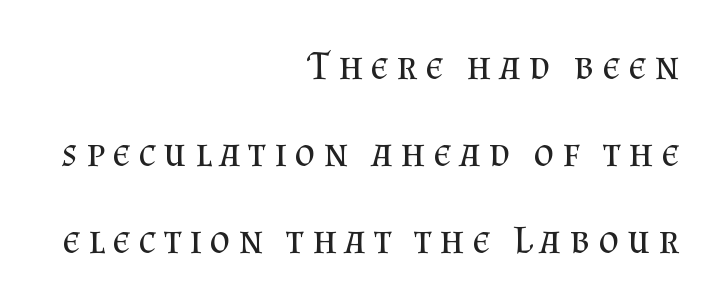
Airy leading. Descenders hang freely into open space. The text was rendered using a seriffed face with decorative stroke endings. The face used here is proportionally spaced, like ordinary book or web type. Caption: expanded tracking, letters set apart. The setting favours the right margin, as signatures and pull-quotes sometimes do.
